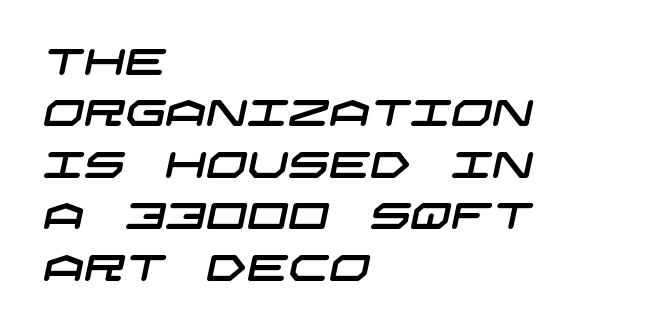
Q: Is the typeface a serif or a sans-serif typeface? A: Sans-serif.
Q: Is the text underlined? A: No.
Q: How is the paragraph aligned? A: Left-aligned.
Q: Is the spacing between letters normal or unusually wide? A: Normal.
Q: Is the spacing between lines tight, normal or loose? A: Normal.
Q: Width (condensed, normal, or wide)? A: Wide.
Q: Stroke contrast? A: Low.
Q: x-height? A: Large.
